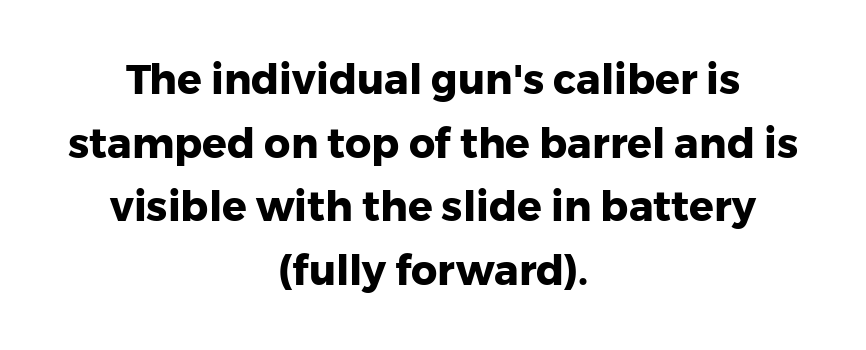
Q: Is the text bold? A: Yes.
Q: Is the text italic (slanted)? A: No, it is upright.
Q: Is the typeface a serif or a sans-serif typeface? A: Sans-serif.
Q: Is the text underlined? A: No.
Q: How is the paragraph aligned? A: Centered.
Q: Is the spacing between letters normal or unusually wide? A: Normal.
Q: Is the spacing between lines tight, normal or loose? A: Normal.
Q: Width (condensed, normal, or wide)? A: Normal.
Q: Stroke contrast? A: Low.
Q: x-height? A: Medium.
Q: Monospaced? A: No.
